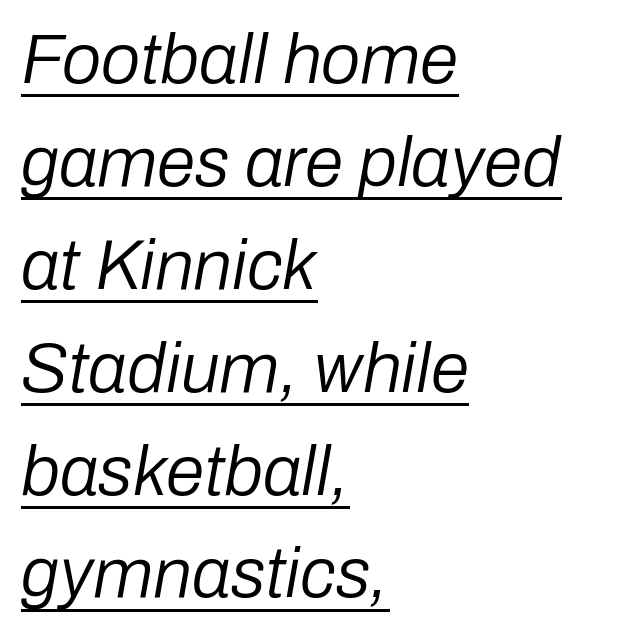
The image shows 70 px regular-weight type, italic (leaning right); set left-aligned, normal line spacing (1.47x), normal letter spacing, underlined; low stroke contrast and a medium x-height.
